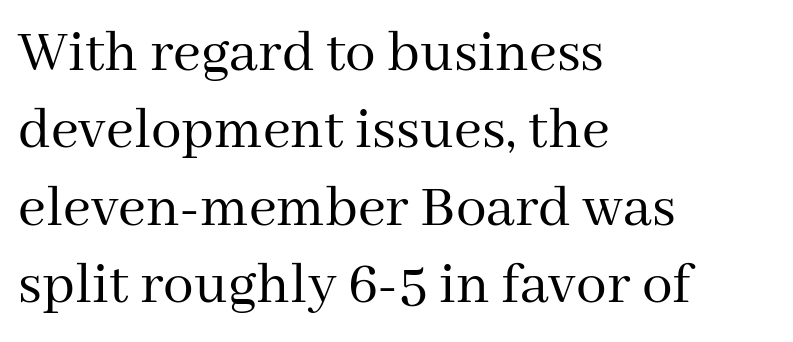
The image shows 61 px regular-weight serif type, upright; set left-aligned, normal line spacing (1.27x), normal letter spacing, not underlined; medium stroke contrast and a medium x-height.
